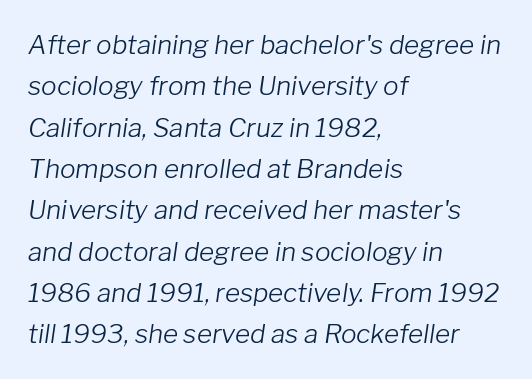
The image shows 26 px text type, italic (leaning right); set left-aligned, normal line spacing (1.59x), normal letter spacing, not underlined.
